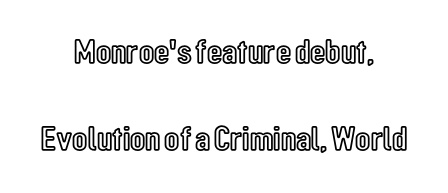
{"italic": "no", "width": "condensed", "x_height": "medium", "monospaced": "no", "underline": "no", "align": "center", "line_spacing": "loose", "line_spacing_ratio": 2.5, "letter_spacing": "normal", "letter_spacing_em": 0.0, "glyph_px": 35}
